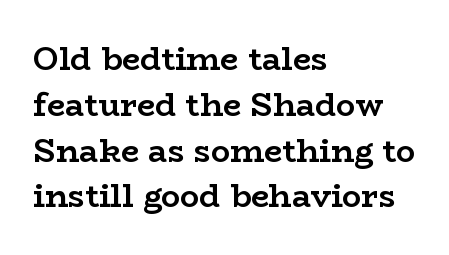
{"serif": "yes", "italic": "no", "bold": "yes", "weight": "semibold", "width": "wide", "stroke_contrast": "low", "x_height": "medium", "monospaced": "no", "underline": "no", "align": "left", "line_spacing": "normal", "line_spacing_ratio": 1.43, "letter_spacing": "normal", "letter_spacing_em": 0.0, "glyph_px": 32}
